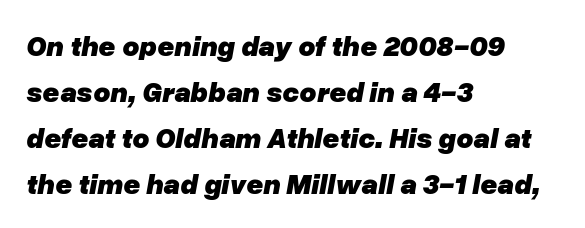
The image shows 29 px heavy type, italic (leaning right); set left-aligned, normal line spacing (1.59x), normal letter spacing, not underlined; low stroke contrast and a medium x-height.
